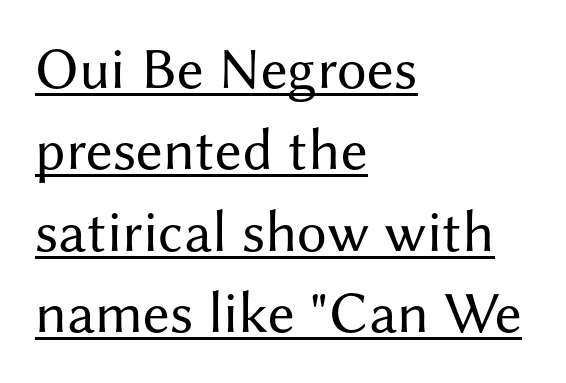
{"serif": "no", "italic": "no", "bold": "no", "weight": "regular", "width": "normal", "stroke_contrast": "medium", "x_height": "medium", "monospaced": "no", "underline": "yes", "align": "left", "line_spacing": "normal", "line_spacing_ratio": 1.38, "letter_spacing": "normal", "letter_spacing_em": 0.0, "glyph_px": 59}
